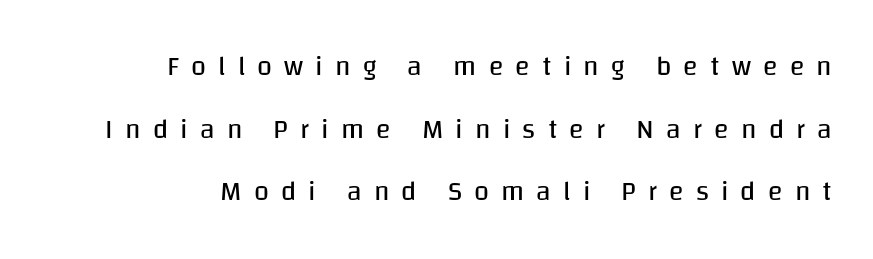
Q: Is the text bold? A: No.
Q: Is the text italic (slanted)? A: No, it is upright.
Q: Is the text underlined? A: No.
Q: How is the paragraph aligned? A: Right-aligned.
Q: Is the spacing between letters normal or unusually wide? A: Unusually wide.
Q: Is the spacing between lines tight, normal or loose? A: Loose.
